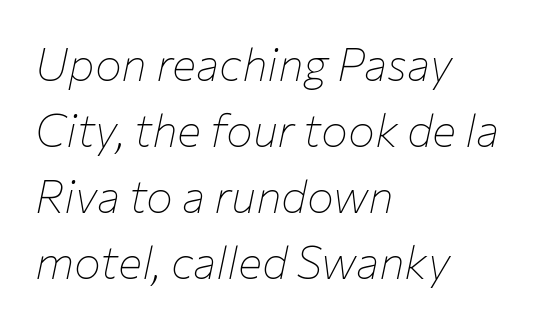
Q: Is the text bold? A: No.
Q: Is the text italic (slanted)? A: Yes, it leans right by about 12 degrees.
Q: Is the text underlined? A: No.
Q: How is the paragraph aligned? A: Left-aligned.
Q: Is the spacing between letters normal or unusually wide? A: Normal.
Q: Is the spacing between lines tight, normal or loose? A: Normal.
Q: Width (condensed, normal, or wide)? A: Normal.
Q: Stroke contrast? A: Low.
Q: x-height? A: Medium.
Q: Monospaced? A: No.
